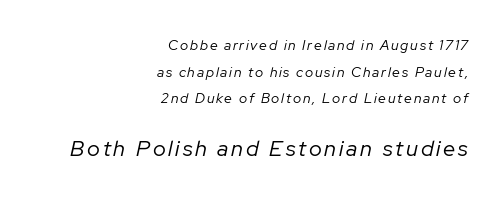
Q: Is the text bold? A: No.
Q: Is the text italic (slanted)? A: Yes, it leans right by about 12 degrees.
Q: Is the text underlined? A: No.
Q: How is the paragraph aligned? A: Right-aligned.
Q: Is the spacing between lines tight, normal or loose? A: Loose.
Q: Which block of text is set in a larger size, the first (top) or the second (bottom)? A: The second (bottom) one.
